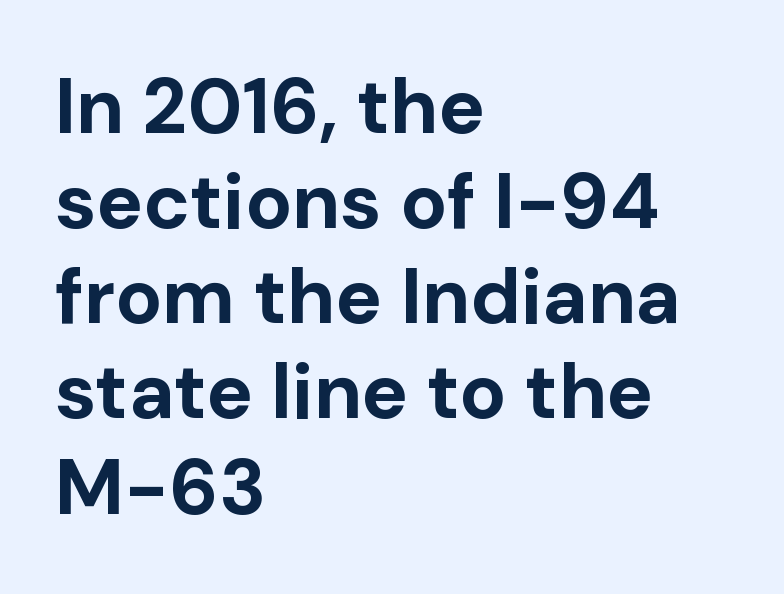
Q: Is the text bold? A: Yes.
Q: Is the text italic (slanted)? A: No, it is upright.
Q: Is the typeface a serif or a sans-serif typeface? A: Sans-serif.
Q: Is the text underlined? A: No.
Q: How is the paragraph aligned? A: Left-aligned.
Q: Is the spacing between letters normal or unusually wide? A: Normal.
Q: Width (condensed, normal, or wide)? A: Normal.
Q: Stroke contrast? A: Low.
Q: x-height? A: Medium.
Q: Monospaced? A: No.
